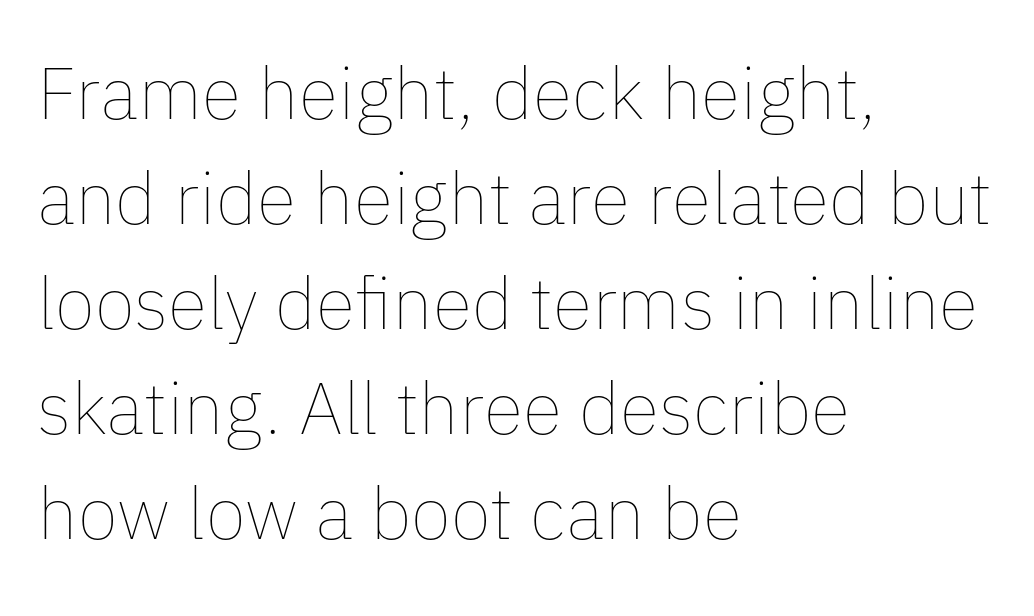
{"italic": "no", "bold": "no", "weight": "thin", "width": "normal", "stroke_contrast": "low", "x_height": "medium", "monospaced": "no", "underline": "no", "align": "left", "line_spacing": "normal", "line_spacing_ratio": 1.44, "letter_spacing": "normal", "letter_spacing_em": 0.0, "glyph_px": 73}
